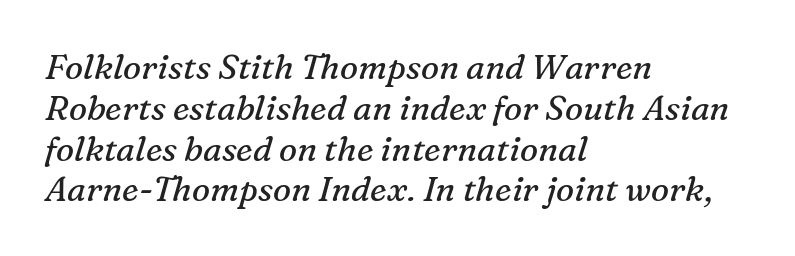
{"serif": "yes", "italic": "yes", "lean": "right", "slant_degrees": 16, "bold": "no", "weight": "regular", "width": "normal", "stroke_contrast": "medium", "x_height": "medium", "monospaced": "no", "underline": "no", "align": "left", "line_spacing_ratio": 1.2, "letter_spacing": "normal", "letter_spacing_em": 0.0, "glyph_px": 34}
